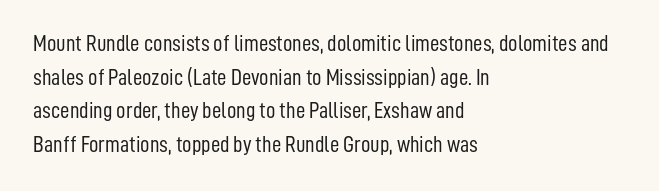
What stands out about the letter spacing? Nothing — it is the standard amount. Type without underlining. You can tell it's not italic because the verticals are truly vertical. Is there much room between lines? A standard amount, neither cramped nor airy.
